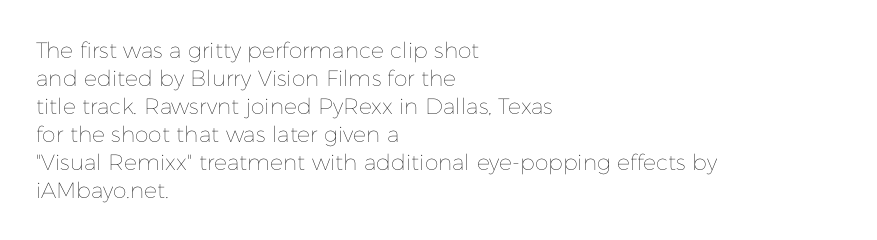
{"italic": "no", "bold": "no", "underline": "no", "align": "left", "line_spacing": "normal", "line_spacing_ratio": 1.27, "letter_spacing": "normal", "letter_spacing_em": 0.0, "glyph_px": 22}
